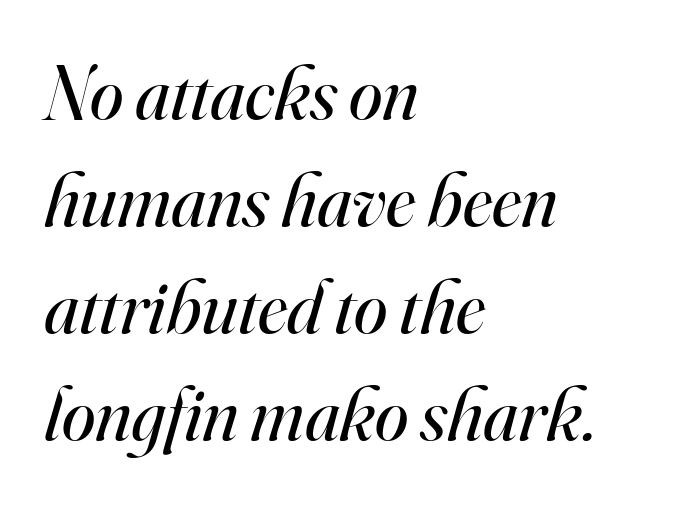
The image shows 76 px regular-weight serif type, italic (leaning right); set left-aligned, normal line spacing (1.41x), normal letter spacing, not underlined; high stroke contrast and a small x-height.
